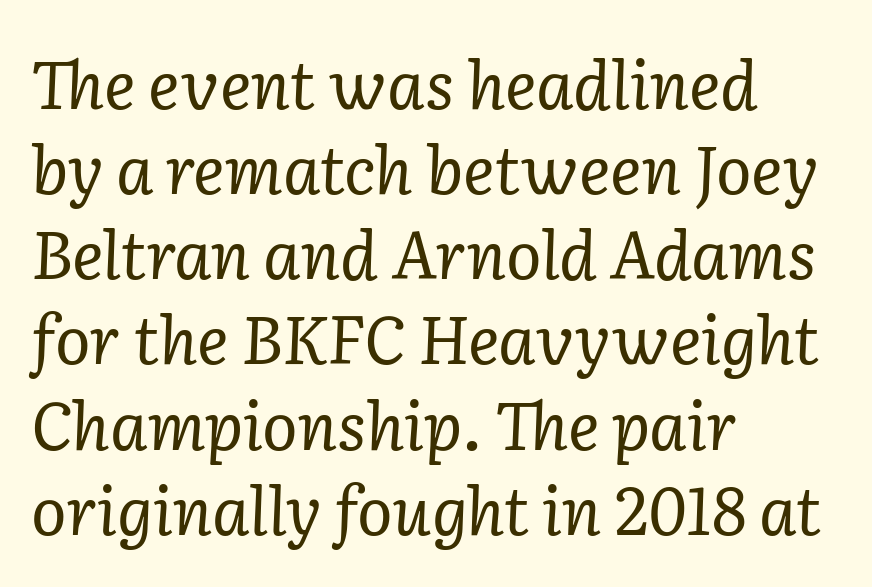
The image shows 66 px regular-weight serif type, italic (leaning right); set left-aligned, normal line spacing (1.29x), normal letter spacing, not underlined; low stroke contrast and a medium x-height.
